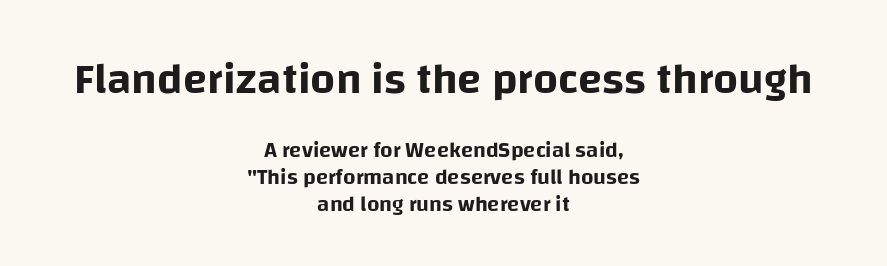
The image shows 44 px sans-serif type, upright; set centered, line spacing 1.22x, normal letter spacing, not underlined; the first (top) block is 2.0x larger; low stroke contrast and a large x-height.
